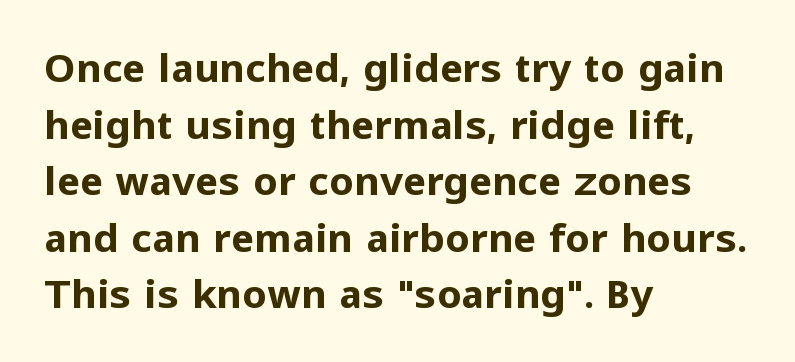
{"serif": "no", "italic": "no", "bold": "yes", "weight": "bold", "width": "normal", "stroke_contrast": "low", "x_height": "medium", "monospaced": "no", "underline": "no", "align": "left", "line_spacing": "normal", "line_spacing_ratio": 1.45, "letter_spacing": "normal", "letter_spacing_em": 0.0, "glyph_px": 39}
